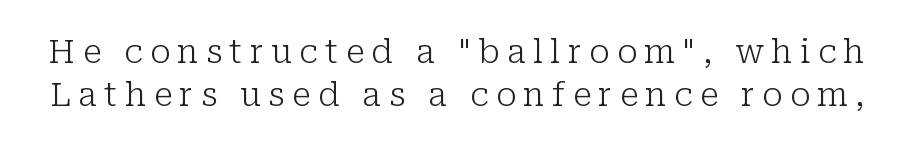
Weight: not bold — regular or lighter. Classification — serif. Quick note: not italic, upright. The strip under each line holds only bare page. The rendering inserts visible extra space after every character. This sample has the flowing, uneven cadence of proportional lettering.
